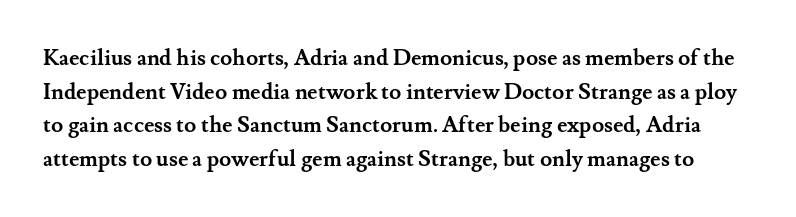
The image shows 22 px bold type, upright; set normal line spacing (1.53x), normal letter spacing, not underlined.
